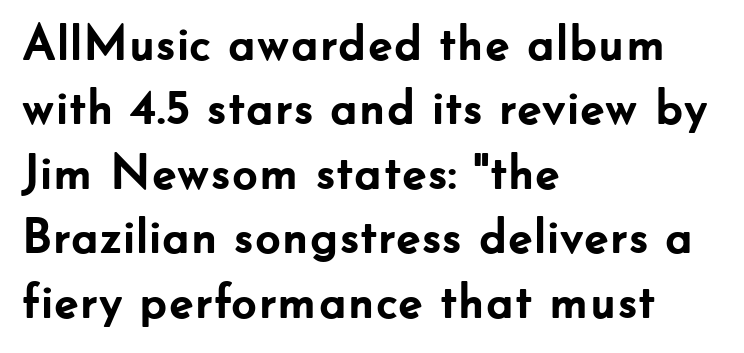
The image shows 50 px semibold sans-serif type, upright; set left-aligned, normal line spacing (1.29x), normal letter spacing, not underlined; low stroke contrast and a small x-height.
